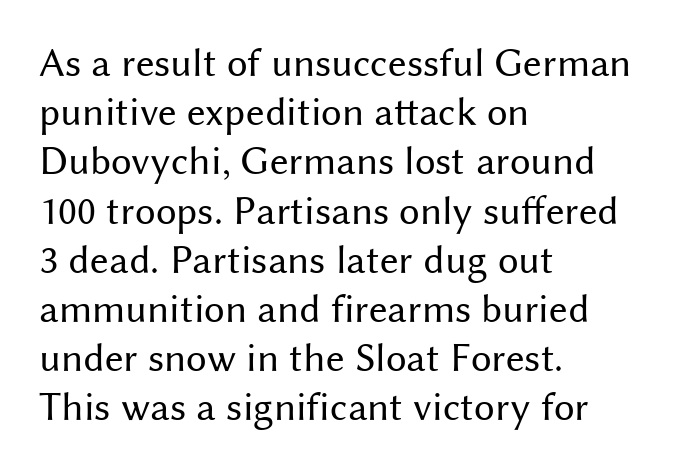
The image shows 41 px regular-weight sans-serif type, upright; set left-aligned, line spacing 1.2x, normal letter spacing, not underlined; medium stroke contrast and a medium x-height.
